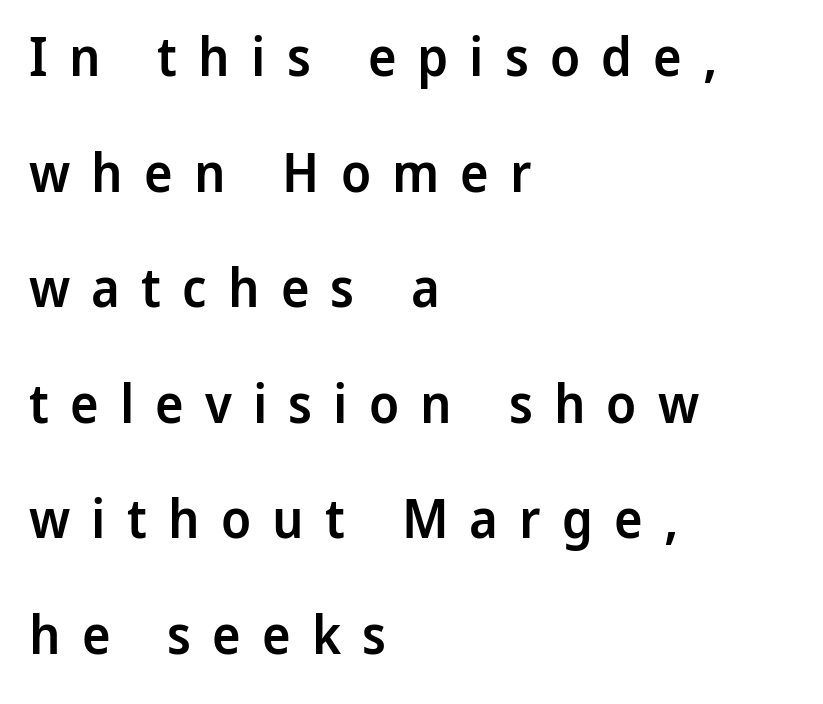
{"serif": "no", "italic": "no", "bold": "semi", "weight": "semibold", "width": "normal", "stroke_contrast": "low", "x_height": "medium", "monospaced": "no", "underline": "no", "align": "left", "line_spacing": "loose", "line_spacing_ratio": 2.14, "letter_spacing": "wide", "letter_spacing_em": 0.39, "glyph_px": 54}
